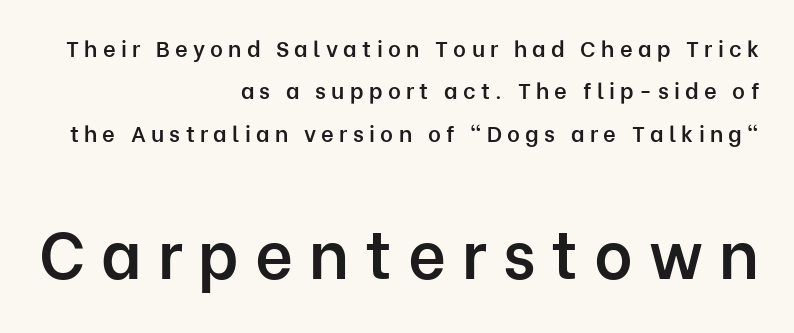
{"serif": "no", "italic": "no", "bold": "semi", "weight": "semibold", "width": "normal", "stroke_contrast": "low", "x_height": "medium", "monospaced": "no", "underline": "no", "align": "right", "line_spacing": "loose", "line_spacing_ratio": 1.93, "letter_spacing": "wide", "letter_spacing_em": 0.24, "larger_block": "second", "size_ratio": 3.0, "glyph_px": 66}
